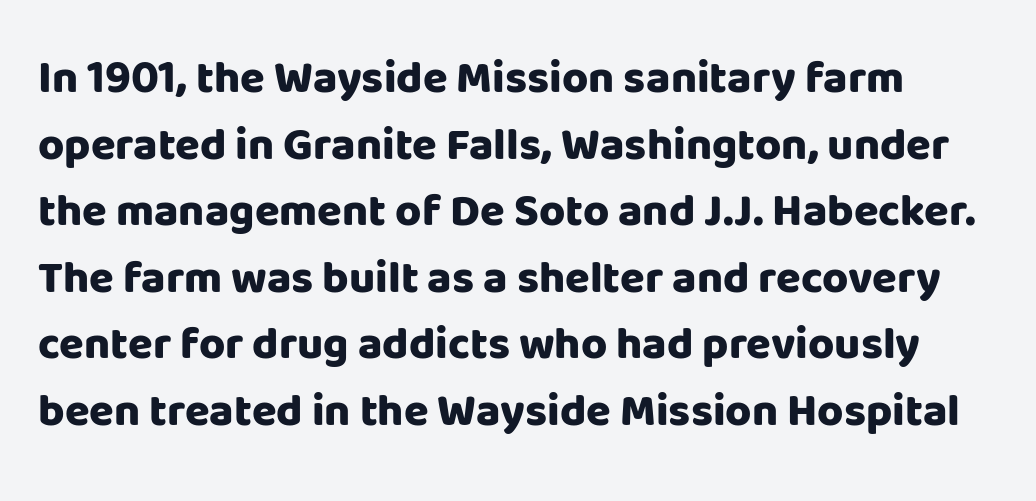
The image shows 45 px heavy sans-serif type, upright; set normal line spacing (1.48x), normal letter spacing, not underlined; low stroke contrast and a large x-height.
